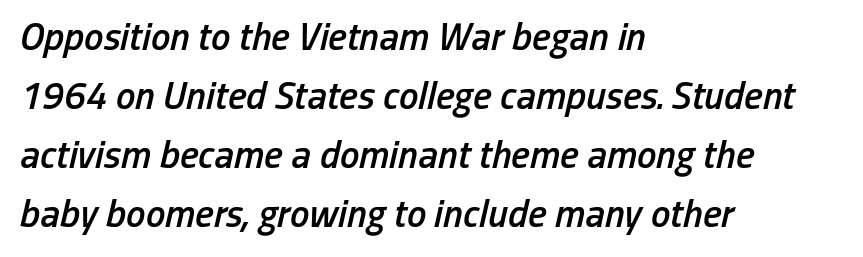
{"italic": "yes", "lean": "right", "slant_degrees": 13, "bold": "semi", "weight": "semibold", "width": "condensed", "stroke_contrast": "low", "x_height": "medium", "monospaced": "no", "underline": "no", "align": "left", "line_spacing": "normal", "line_spacing_ratio": 1.51, "letter_spacing": "normal", "letter_spacing_em": 0.0, "glyph_px": 39}
